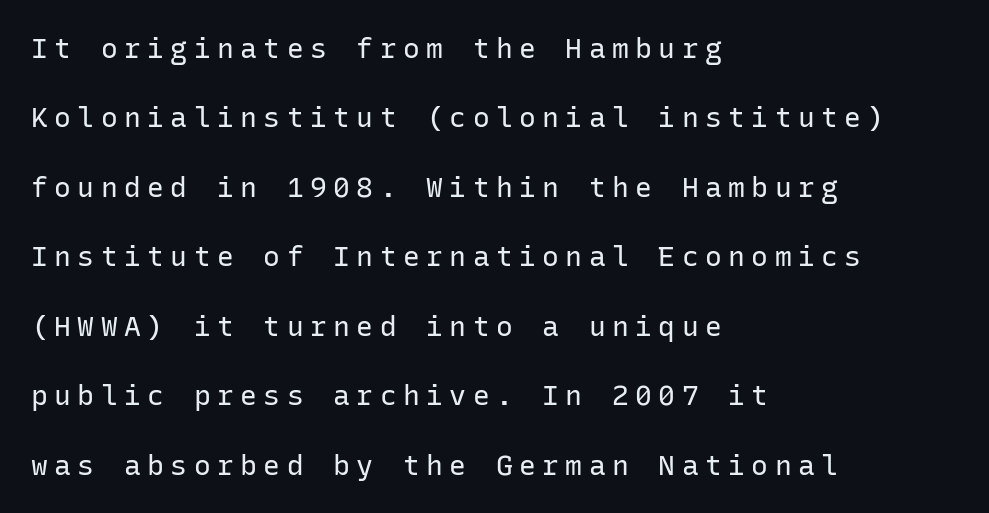
The image shows 28 px regular-weight sans-serif type, upright, monospaced; set left-aligned, loose line spacing (2.48x), unusually wide letter spacing (+0.23 em), not underlined; low stroke contrast and a medium x-height.
